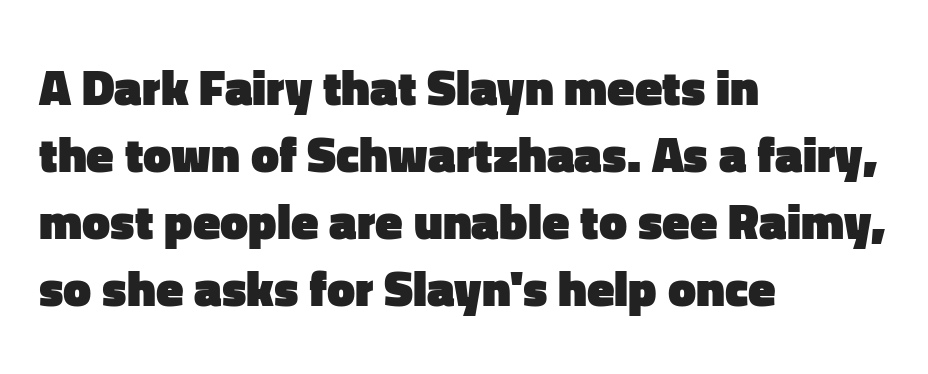
The image shows 50 px heavy sans-serif type, upright; set left-aligned, normal line spacing (1.34x), normal letter spacing, not underlined; low stroke contrast and a medium x-height.
